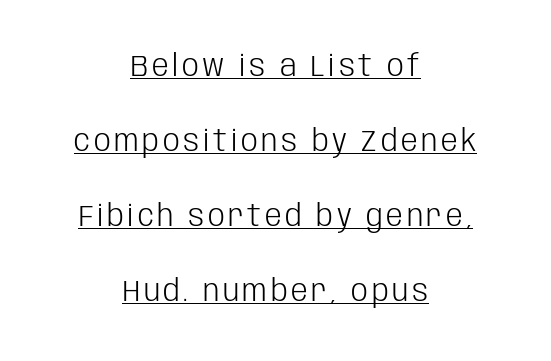
The image shows 30 px light, condensed sans-serif type, upright; set centered, loose line spacing (2.5x), underlined; low stroke contrast and a large x-height.
